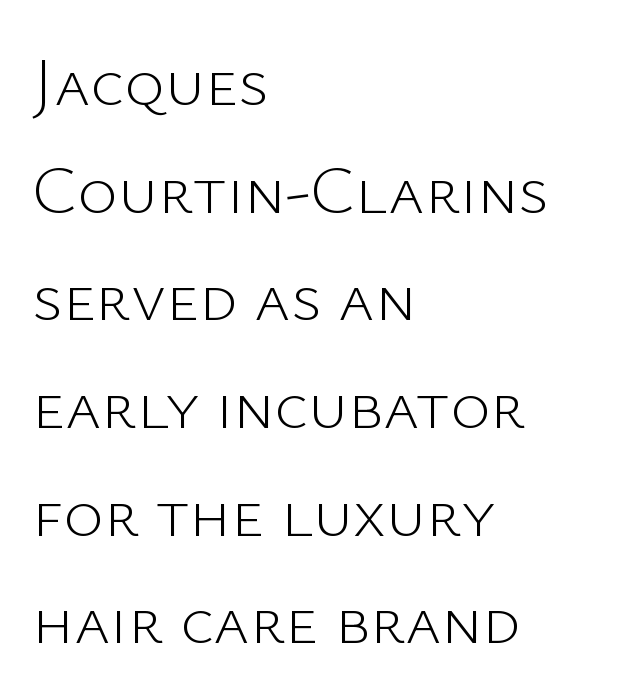
{"serif": "no", "italic": "no", "bold": "no", "weight": "light", "width": "normal", "stroke_contrast": "low", "x_height": "medium", "monospaced": "no", "underline": "no", "align": "left", "line_spacing": "normal", "line_spacing_ratio": 1.56, "letter_spacing": "normal", "letter_spacing_em": 0.0, "glyph_px": 69}
